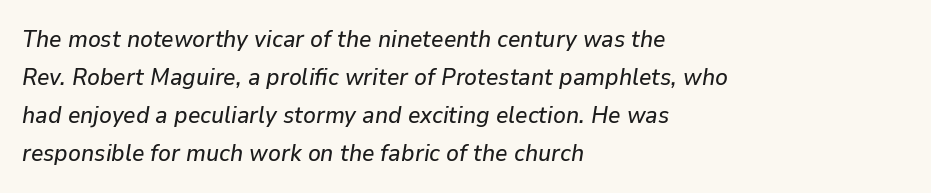
The image shows 24 px text type, italic (leaning right); set left-aligned, normal line spacing (1.59x), normal letter spacing, not underlined.
